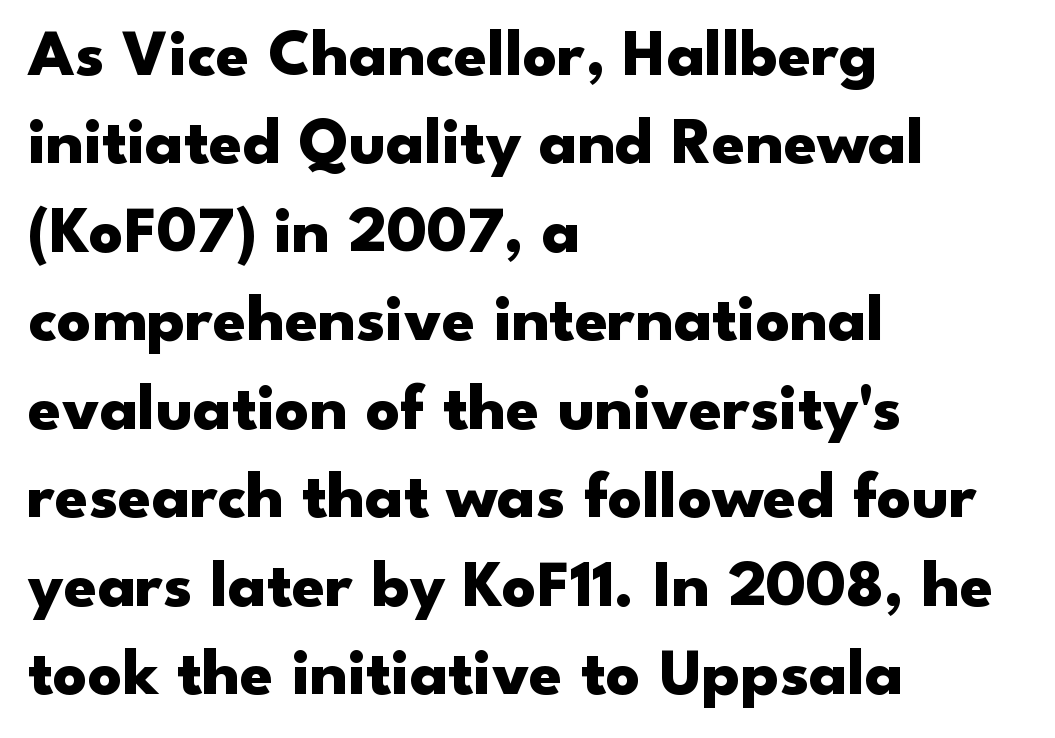
The image shows 67 px heavy, wide sans-serif type, upright; set left-aligned, normal line spacing (1.32x), normal letter spacing, not underlined; low stroke contrast and a small x-height.
